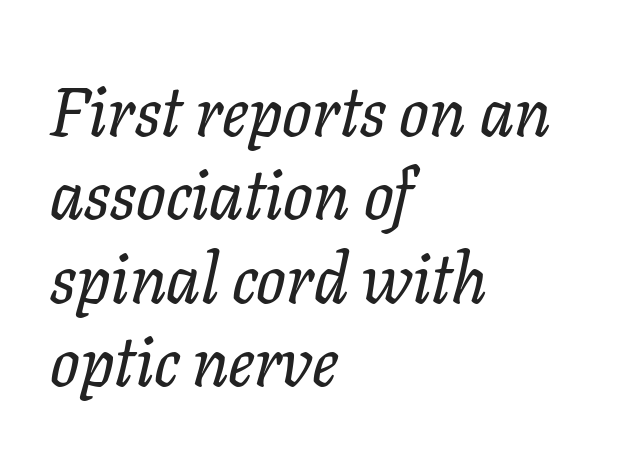
The rendering anchors every line to the left-hand side. Old-style or modern, the face here clearly has serifs. Do the characters align in a grid? No, the font is proportional. It's the slanting kind of type. Here the glyphs are tracked normally, forming tight word shapes. Only glyphs here, with clear space below each row.
